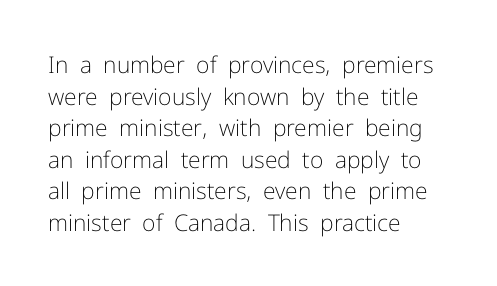
Q: Is the text bold? A: No.
Q: Is the text italic (slanted)? A: No, it is upright.
Q: Is the text underlined? A: No.
Q: How is the paragraph aligned? A: Left-aligned.
Q: Is the spacing between letters normal or unusually wide? A: Normal.
Q: Is the spacing between lines tight, normal or loose? A: Normal.
